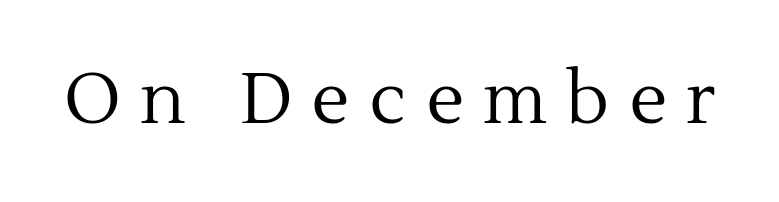
The typeface has the unassuming heft of standard copy or less. Character widths vary here, with narrow letters taking less room than wide ones. You can tell from the footed stems that serif type was used. Unlike italic type, these characters show no tilt at all. Bare-footed words on every line. Look at the tracking — it's clearly loosened, letters drifting apart.
